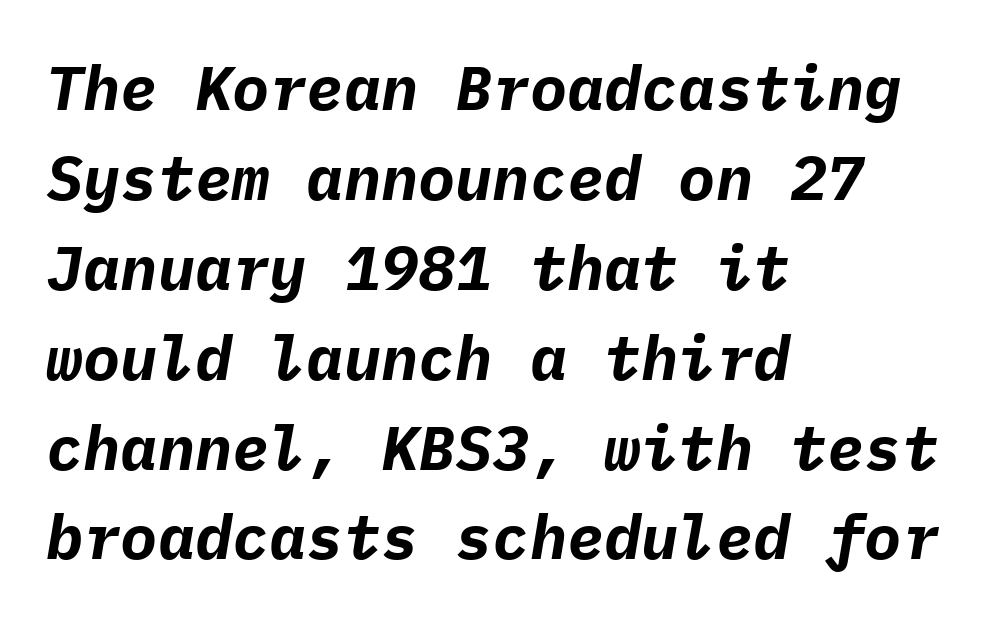
{"italic": "yes", "lean": "right", "slant_degrees": 9, "bold": "yes", "weight": "bold", "width": "normal", "stroke_contrast": "low", "x_height": "medium", "monospaced": "yes", "underline": "no", "align": "left", "line_spacing": "normal", "line_spacing_ratio": 1.45, "letter_spacing": "normal", "letter_spacing_em": 0.0, "glyph_px": 62}
